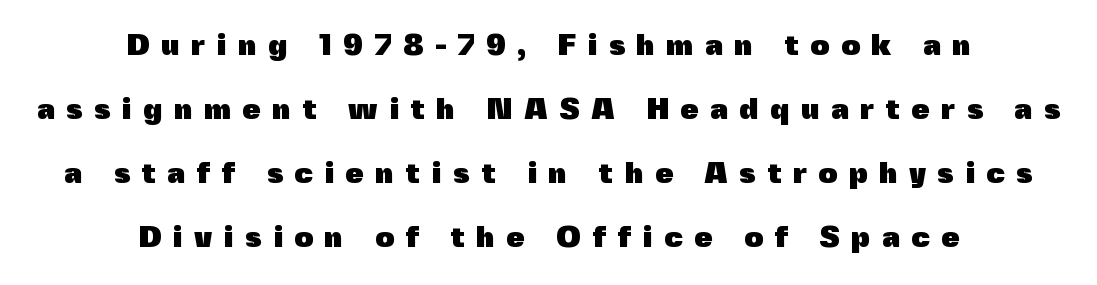
Q: Is the text bold? A: Yes.
Q: Is the text italic (slanted)? A: No, it is upright.
Q: Is the typeface a serif or a sans-serif typeface? A: Sans-serif.
Q: Is the text underlined? A: No.
Q: How is the paragraph aligned? A: Centered.
Q: Is the spacing between letters normal or unusually wide? A: Unusually wide.
Q: Is the spacing between lines tight, normal or loose? A: Loose.
Q: Width (condensed, normal, or wide)? A: Normal.
Q: x-height? A: Medium.
Q: Monospaced? A: No.
